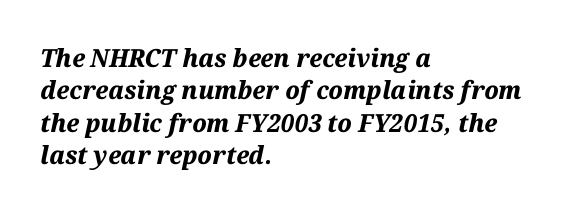
The image shows 25 px bold type, italic (leaning right); set left-aligned, normal line spacing (1.3x), normal letter spacing, not underlined.
